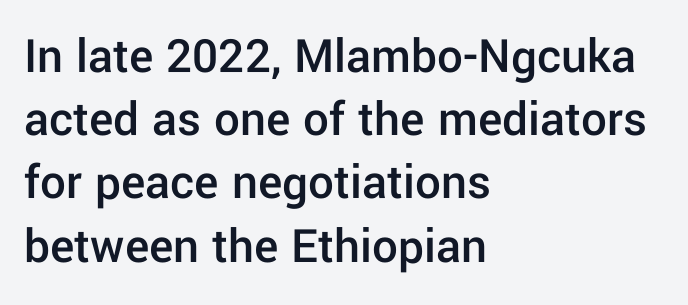
Q: Is the text bold? A: Semi-bold.
Q: Is the text italic (slanted)? A: No, it is upright.
Q: Is the typeface a serif or a sans-serif typeface? A: Sans-serif.
Q: Is the text underlined? A: No.
Q: How is the paragraph aligned? A: Left-aligned.
Q: Is the spacing between letters normal or unusually wide? A: Normal.
Q: Width (condensed, normal, or wide)? A: Normal.
Q: Stroke contrast? A: Low.
Q: x-height? A: Medium.
Q: Monospaced? A: No.
